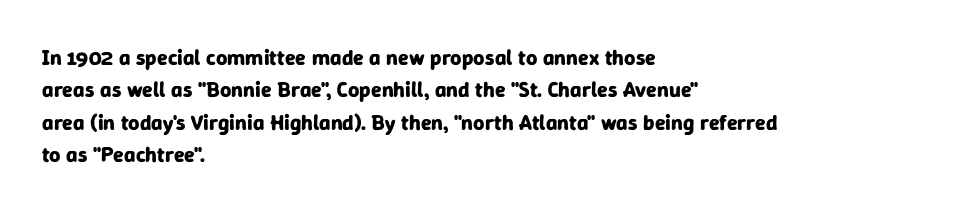
The image shows 22 px bold type, upright; set left-aligned, normal line spacing (1.47x), normal letter spacing, not underlined.
